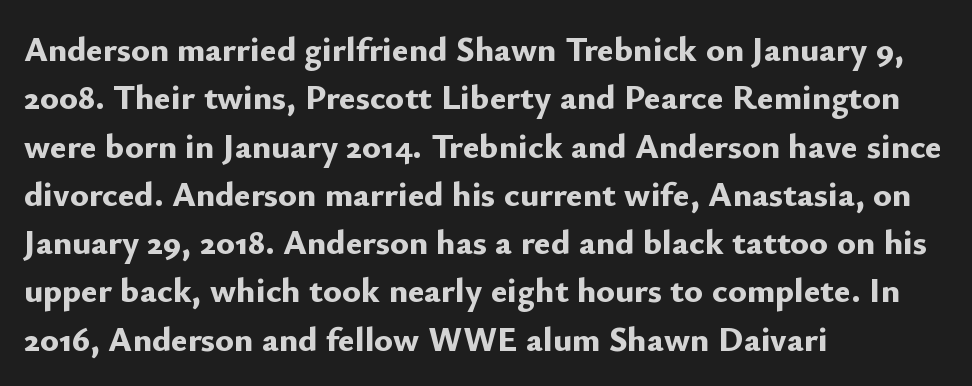
Q: Is the text bold? A: Yes.
Q: Is the text italic (slanted)? A: No, it is upright.
Q: Is the typeface a serif or a sans-serif typeface? A: Sans-serif.
Q: Is the text underlined? A: No.
Q: How is the paragraph aligned? A: Left-aligned.
Q: Is the spacing between letters normal or unusually wide? A: Normal.
Q: Is the spacing between lines tight, normal or loose? A: Normal.
Q: Width (condensed, normal, or wide)? A: Normal.
Q: Stroke contrast? A: Low.
Q: x-height? A: Small.
Q: Monospaced? A: No.
